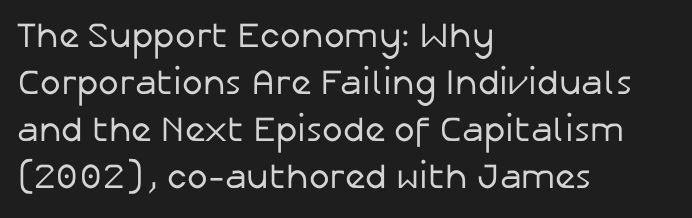
A roman cut, with each character standing at attention. Honestly, the row spacing looks completely unremarkable. Check the space under the baseline: it is left empty. Characters follow at the spacing the type designer built in.
